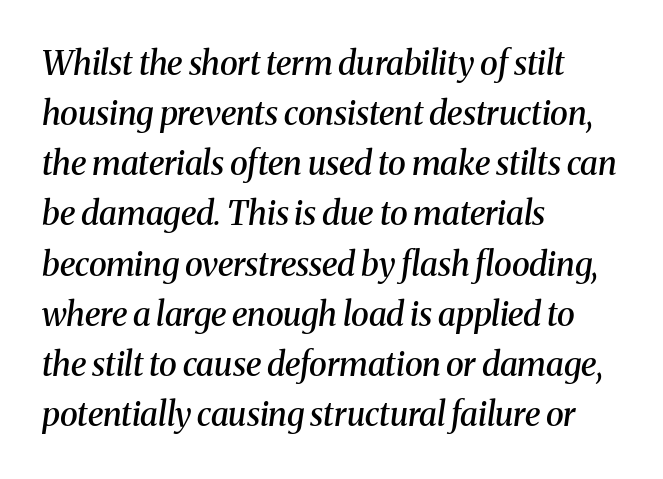
{"serif": "yes", "italic": "yes", "lean": "right", "slant_degrees": 8, "bold": "semi", "weight": "semibold", "width": "normal", "stroke_contrast": "medium", "x_height": "medium", "monospaced": "no", "underline": "no", "align": "left", "line_spacing": "normal", "line_spacing_ratio": 1.52, "letter_spacing": "normal", "letter_spacing_em": 0.0, "glyph_px": 33}
